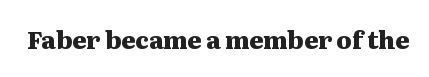
The image shows 24 px bold type, upright; set normal letter spacing, not underlined.
